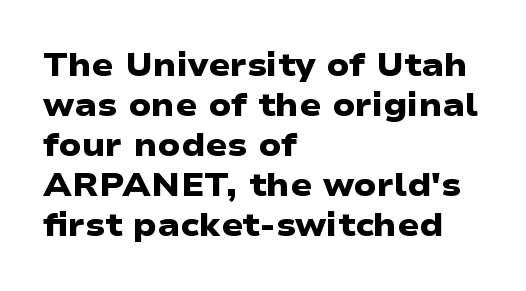
The image shows 32 px heavy, wide sans-serif type; set left-aligned, normal line spacing (1.25x), normal letter spacing, not underlined; low stroke contrast and a medium x-height.
